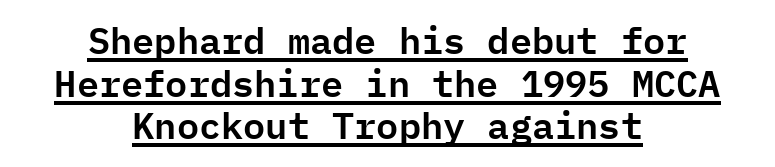
Students, observe: this is what under-led, compact text looks like. Glyph-to-glyph distance matches everyday printed text. Is there an underline? Yes — a line sits under the letters. Short and long lines alike share a common midpoint. Serif or sans? Sans — the stroke terminals are bare.
